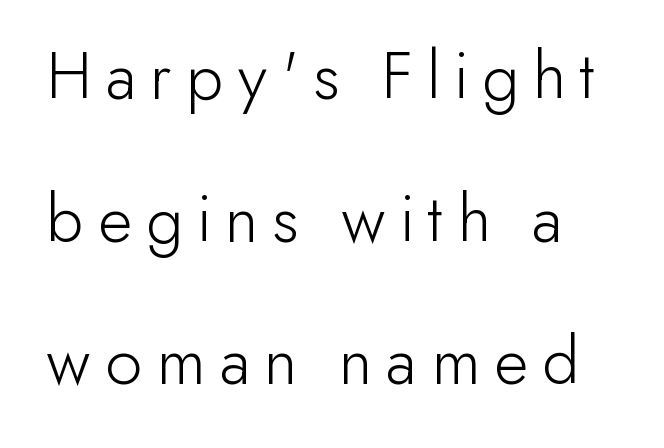
{"serif": "no", "italic": "no", "bold": "no", "weight": "light", "width": "normal", "stroke_contrast": "low", "x_height": "small", "monospaced": "no", "underline": "no", "line_spacing": "loose", "line_spacing_ratio": 2.01, "letter_spacing": "wide", "letter_spacing_em": 0.2, "glyph_px": 71}
